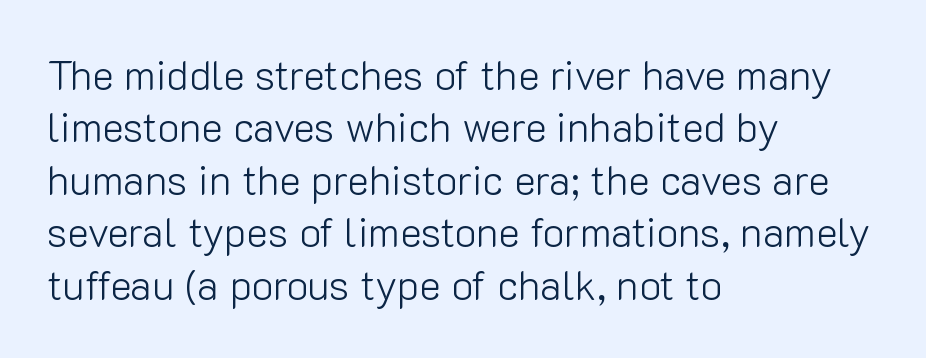
{"serif": "no", "italic": "no", "bold": "no", "weight": "light", "width": "normal", "stroke_contrast": "low", "x_height": "medium", "monospaced": "no", "underline": "no", "align": "left", "line_spacing": "normal", "line_spacing_ratio": 1.28, "letter_spacing": "normal", "letter_spacing_em": 0.0, "glyph_px": 41}
